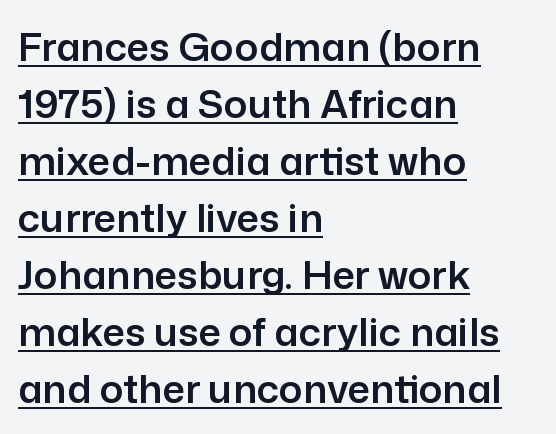
Do the letters lean? They stand straight. Underlining? Definitely there. The designer went with a sans here, leaving each stem footless. The space between consecutive lines is moderate. These lines are rendered in a variable-pitch font. Is the block centered? No — it sits flush against the left margin.
